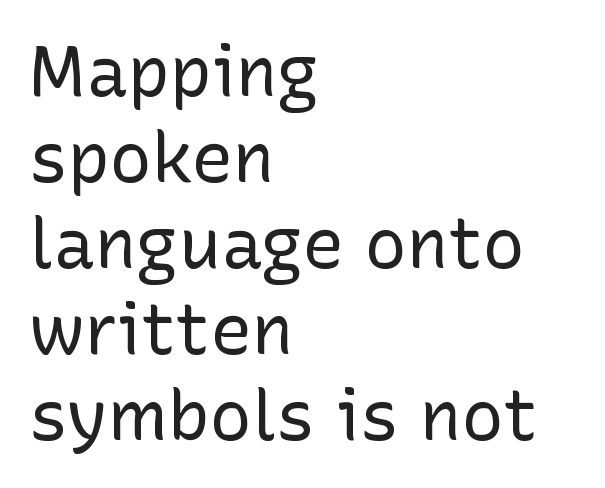
Each letter keeps its own natural width here, so spacing adapts to shape. No italicization has been applied; the sample stays upright. The glyphs in this specimen are sans serif. Unmarked baselines from the first word to the last. Visually the block forms a straight wall on the left and a jagged coastline on the right.
